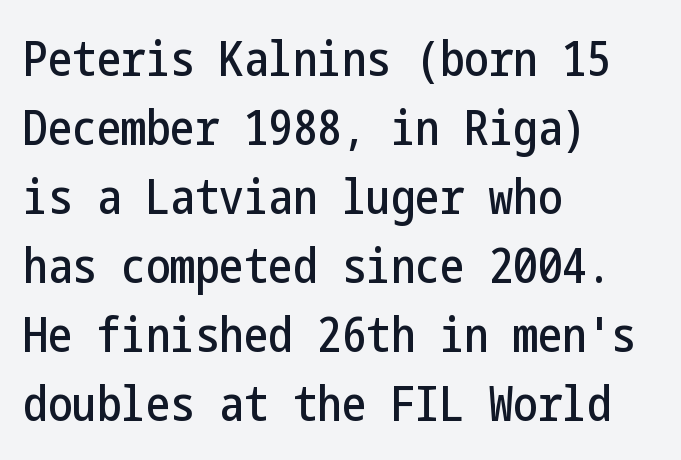
Q: Is the text italic (slanted)? A: No, it is upright.
Q: Is the typeface a serif or a sans-serif typeface? A: Sans-serif.
Q: Is the text underlined? A: No.
Q: How is the paragraph aligned? A: Left-aligned.
Q: Is the spacing between letters normal or unusually wide? A: Normal.
Q: Is the spacing between lines tight, normal or loose? A: Normal.
Q: Width (condensed, normal, or wide)? A: Condensed.
Q: Stroke contrast? A: Low.
Q: x-height? A: Medium.
